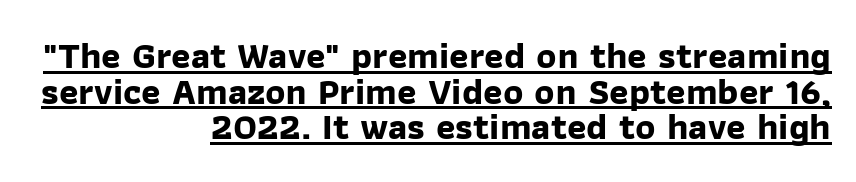
{"serif": "no", "bold": "yes", "weight": "bold", "width": "normal", "stroke_contrast": "low", "x_height": "medium", "monospaced": "no", "underline": "yes", "align": "right", "line_spacing": "tight", "line_spacing_ratio": 0.96, "letter_spacing": "normal", "letter_spacing_em": 0.0, "glyph_px": 37}
